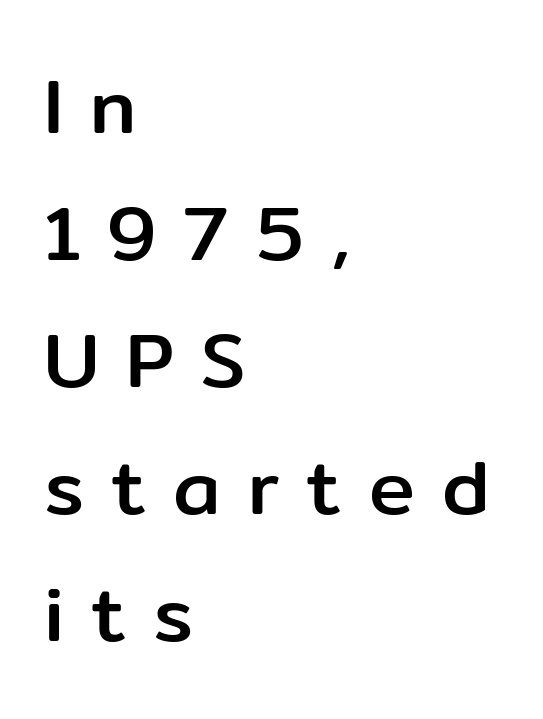
Quick note: not italic, upright. The letters carry no serifs — their stems end cleanly without finishing strokes. Leading matches the norm, producing a regular column. Substantial extra tracking has been applied to these lines. Alignment: flush left. The space directly below the letters is spotless.
